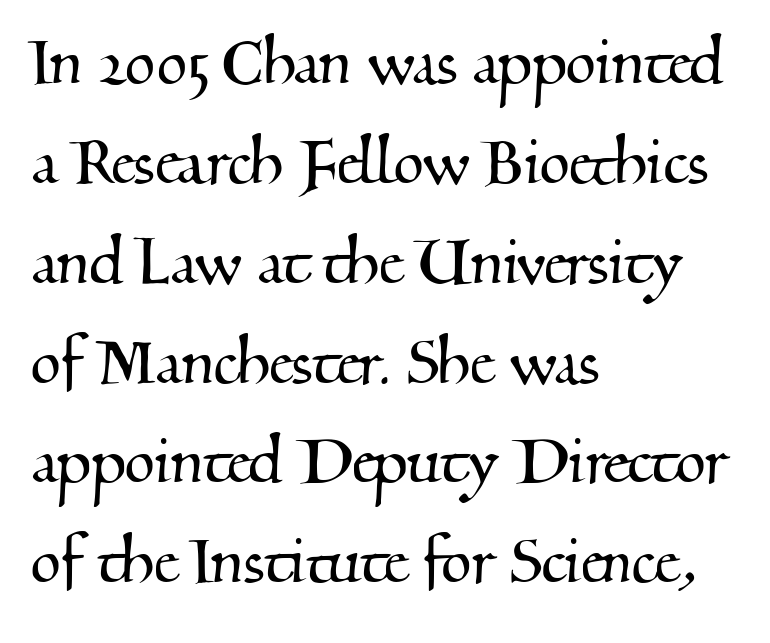
The image shows 78 px serif type; set left-aligned, normal line spacing (1.28x), normal letter spacing, not underlined; medium stroke contrast and a small x-height.
